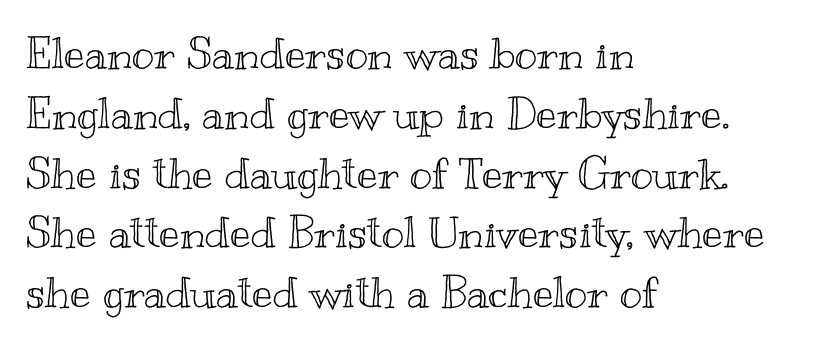
Q: Is the text italic (slanted)? A: No, it is upright.
Q: Is the text underlined? A: No.
Q: How is the paragraph aligned? A: Left-aligned.
Q: Is the spacing between letters normal or unusually wide? A: Normal.
Q: Is the spacing between lines tight, normal or loose? A: Normal.
Q: Width (condensed, normal, or wide)? A: Wide.
Q: x-height? A: Small.
Q: Monospaced? A: No.
